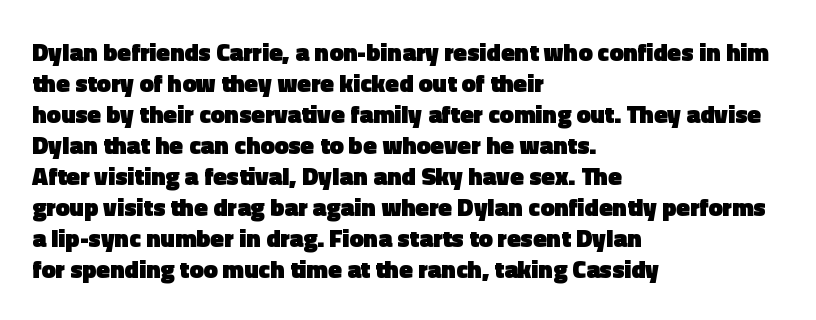
The image shows 25 px bold type, upright; set left-aligned, line spacing 1.24x, normal letter spacing, not underlined.
